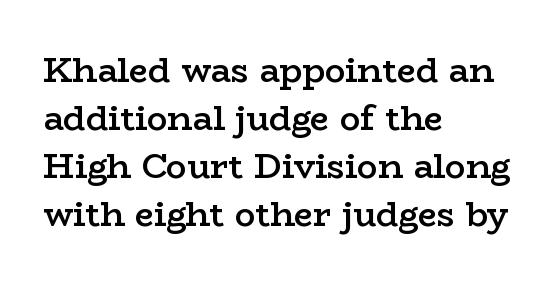
Q: Is the text bold? A: Semi-bold.
Q: Is the text italic (slanted)? A: No, it is upright.
Q: Is the typeface a serif or a sans-serif typeface? A: Serif.
Q: Is the text underlined? A: No.
Q: How is the paragraph aligned? A: Left-aligned.
Q: Is the spacing between letters normal or unusually wide? A: Normal.
Q: Is the spacing between lines tight, normal or loose? A: Normal.
Q: Width (condensed, normal, or wide)? A: Wide.
Q: Stroke contrast? A: Low.
Q: x-height? A: Medium.
Q: Monospaced? A: No.
